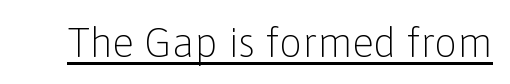
{"serif": "no", "italic": "no", "bold": "no", "weight": "light", "width": "normal", "stroke_contrast": "low", "x_height": "medium", "monospaced": "no", "underline": "yes", "letter_spacing": "normal", "letter_spacing_em": 0.0, "glyph_px": 41}
